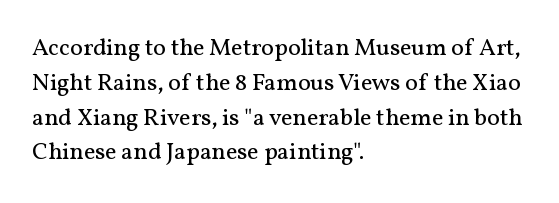
The image shows 24 px text type, upright; set left-aligned, normal line spacing (1.45x), normal letter spacing, not underlined.
